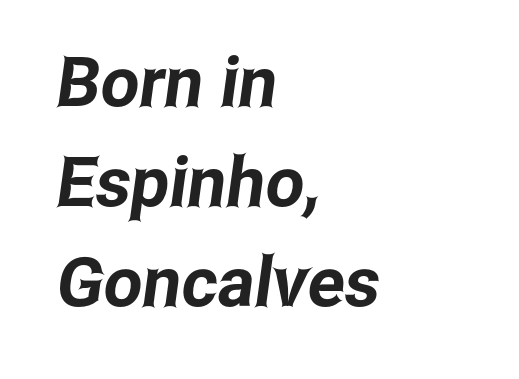
Quick note: underline off. The passage shown is typed in a proportional face where columns would drift. In terms of leading, this rendering sits right in the middle. Look at the bottom of the vertical strokes: they stop flat, with no serifs. Between one letter and the next there's only the usual sliver of space. Line starts are locked; line ends wander.
